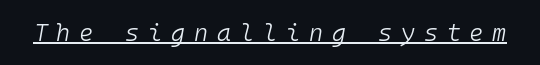
Q: Is the text bold? A: No.
Q: Is the text italic (slanted)? A: Yes, it leans right by about 10 degrees.
Q: Is the text underlined? A: Yes.
Q: Is the spacing between letters normal or unusually wide? A: Unusually wide.
